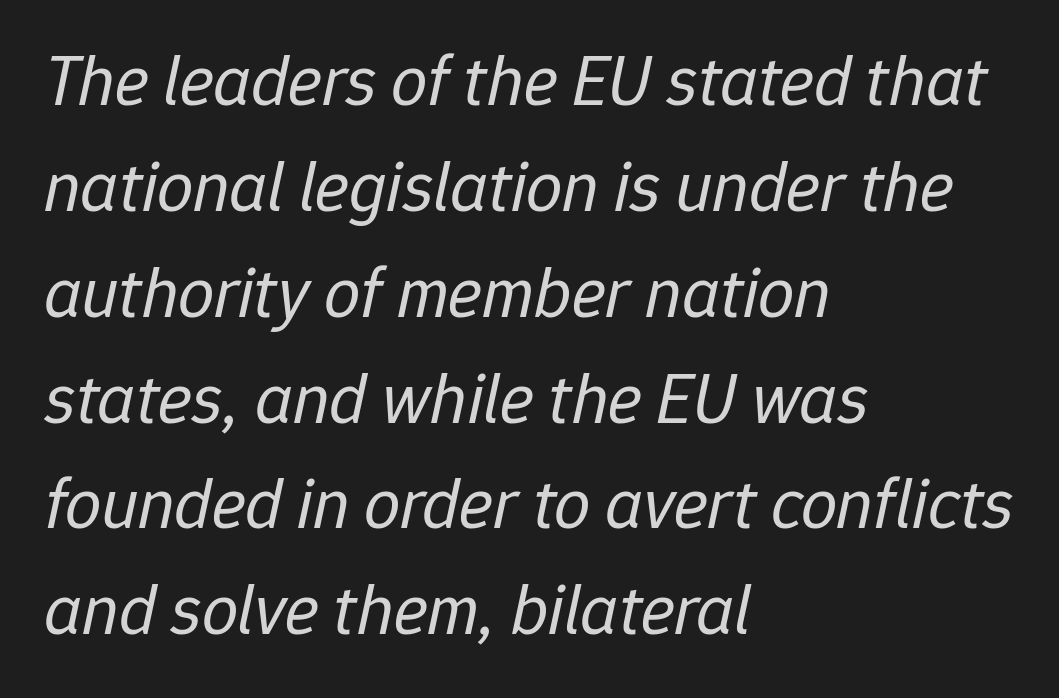
Q: Is the text bold? A: No.
Q: Is the text italic (slanted)? A: Yes, it leans right by about 12 degrees.
Q: Is the text underlined? A: No.
Q: How is the paragraph aligned? A: Left-aligned.
Q: Is the spacing between letters normal or unusually wide? A: Normal.
Q: Is the spacing between lines tight, normal or loose? A: Normal.
Q: Width (condensed, normal, or wide)? A: Normal.
Q: Stroke contrast? A: Low.
Q: x-height? A: Medium.
Q: Monospaced? A: No.
